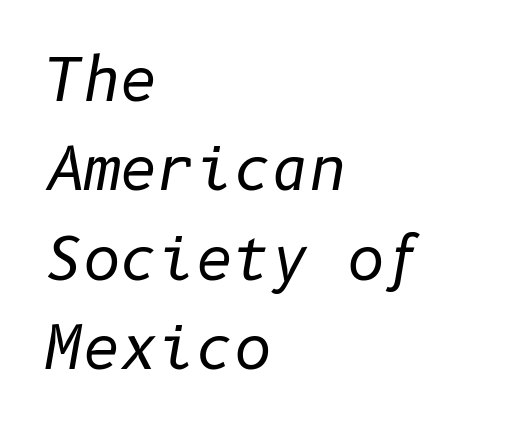
Q: Is the text bold? A: No.
Q: Is the text italic (slanted)? A: Yes, it leans right by about 10 degrees.
Q: Is the text underlined? A: No.
Q: How is the paragraph aligned? A: Left-aligned.
Q: Is the spacing between letters normal or unusually wide? A: Normal.
Q: Is the spacing between lines tight, normal or loose? A: Normal.
Q: Width (condensed, normal, or wide)? A: Normal.
Q: Stroke contrast? A: Low.
Q: x-height? A: Medium.
